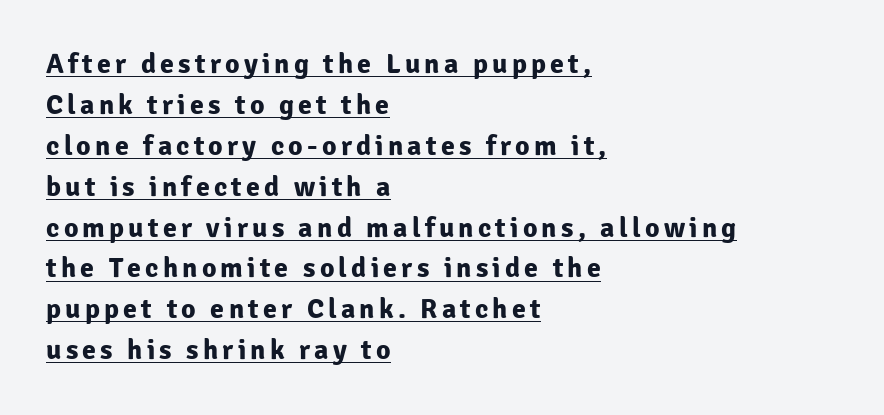
{"serif": "no", "italic": "no", "bold": "yes", "weight": "bold", "width": "normal", "stroke_contrast": "low", "x_height": "medium", "monospaced": "no", "underline": "yes", "align": "left", "line_spacing": "normal", "line_spacing_ratio": 1.46, "glyph_px": 28}
